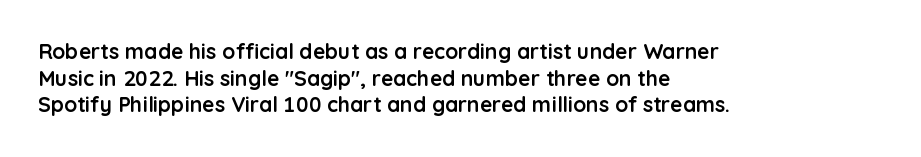
Q: Is the text bold? A: Yes.
Q: Is the text italic (slanted)? A: No, it is upright.
Q: Is the text underlined? A: No.
Q: How is the paragraph aligned? A: Left-aligned.
Q: Is the spacing between letters normal or unusually wide? A: Normal.
Q: Is the spacing between lines tight, normal or loose? A: Normal.
